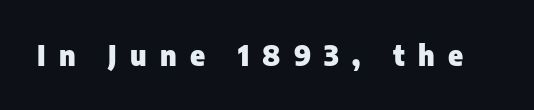
The image shows 28 px heavy sans-serif type, upright; set unusually wide letter spacing (+0.47 em), not underlined; low stroke contrast and a medium x-height.
